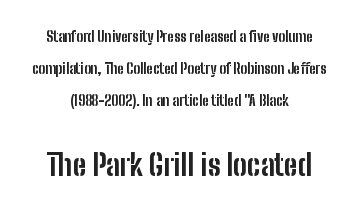
The image shows 29 px bold, condensed sans-serif type, upright; set centered, loose line spacing (2.29x), normal letter spacing, not underlined; the second (bottom) block is 2.07x larger; low stroke contrast and a medium x-height.
